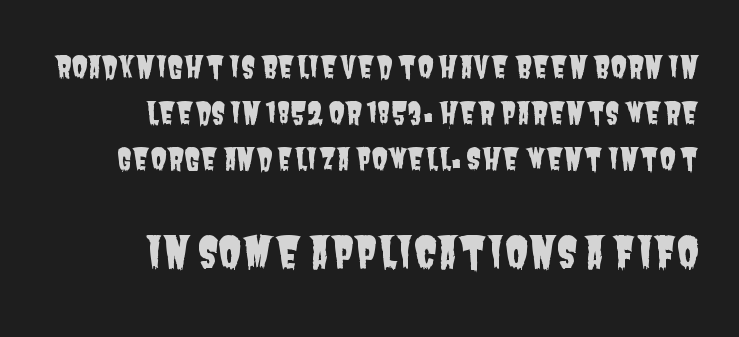
The more generous point size was reserved for the lower chunk. Rule under the text: the space is simply empty. One glance says typical: line gaps are just what's usual. Line endings align vertically; line beginnings do not. Is this a fixed-width face? No — the glyphs have proportional, varying widths. This is sans-serif lettering, the kind often seen on screens and signage.
